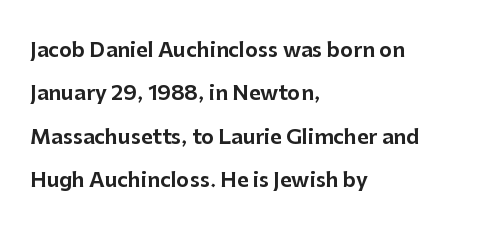
The image shows 20 px text type, upright; set left-aligned, loose line spacing (2.17x), normal letter spacing, not underlined.
